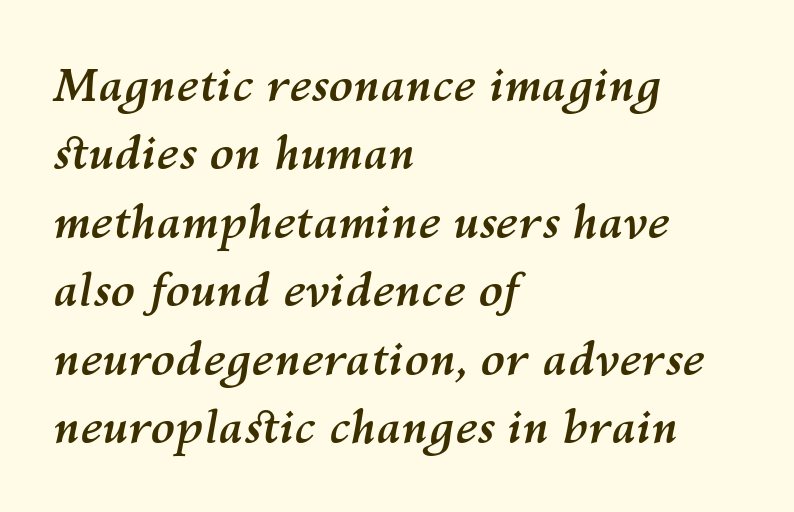
This block has exactly the height ordinary leading produces. Posture: slanted. The gap between lines stays unmarked. The rendering uses natural spacing where letterforms have individual widths. Teacher's note: observe the even left margin — that is flush-left alignment. Caption: standard tracking, unaltered.
